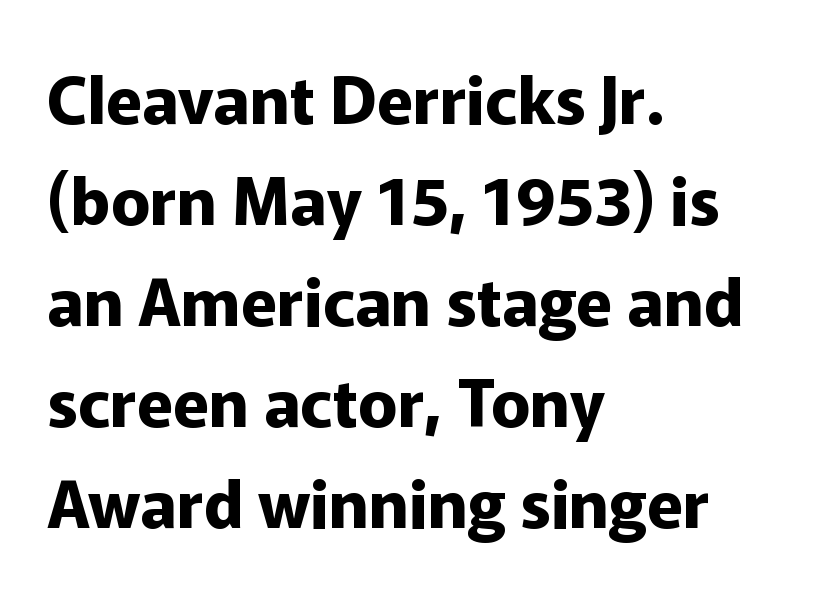
Q: Is the text bold? A: Yes.
Q: Is the text italic (slanted)? A: No, it is upright.
Q: Is the typeface a serif or a sans-serif typeface? A: Sans-serif.
Q: Is the text underlined? A: No.
Q: How is the paragraph aligned? A: Left-aligned.
Q: Is the spacing between letters normal or unusually wide? A: Normal.
Q: Is the spacing between lines tight, normal or loose? A: Normal.
Q: Width (condensed, normal, or wide)? A: Normal.
Q: Stroke contrast? A: Low.
Q: x-height? A: Medium.
Q: Monospaced? A: No.
